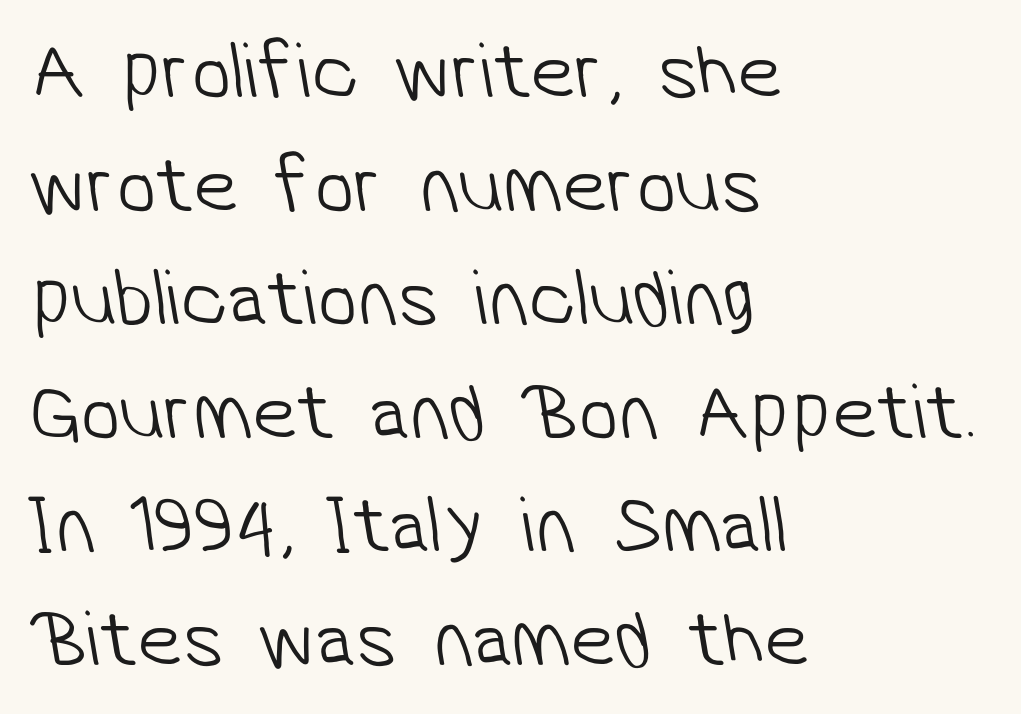
Lines of text with bare space underneath. You could not count columns in this text — the font is proportionally spaced. The strokes carry an ordinary text weight at most. Horizontal bands of white between lines are of average thickness.
